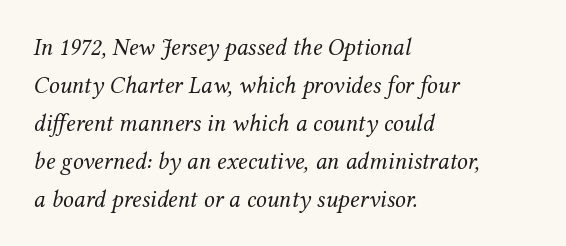
The image shows 24 px text type, italic (leaning right); set left-aligned, normal line spacing (1.58x), normal letter spacing, not underlined.
